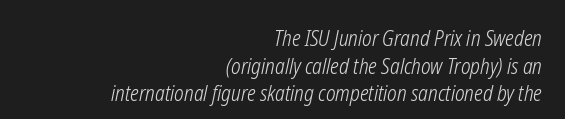
{"italic": "yes", "lean": "right", "slant_degrees": 12, "bold": "no", "underline": "no", "align": "right", "line_spacing": "normal", "line_spacing_ratio": 1.32, "letter_spacing": "normal", "letter_spacing_em": 0.0, "glyph_px": 21}
